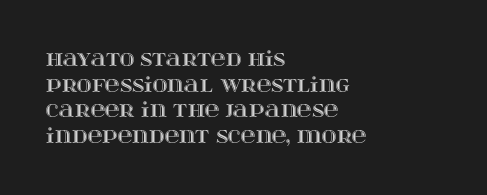
The image shows 20 px text type, upright; set left-aligned, normal line spacing (1.28x), normal letter spacing, not underlined.
